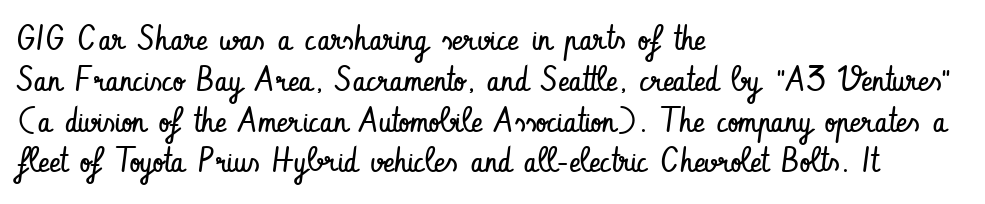
{"serif": "no", "italic": "no", "bold": "no", "weight": "regular", "width": "condensed", "stroke_contrast": "low", "x_height": "small", "monospaced": "no", "underline": "no", "align": "left", "line_spacing_ratio": 1.2, "letter_spacing": "normal", "letter_spacing_em": 0.0, "glyph_px": 34}
